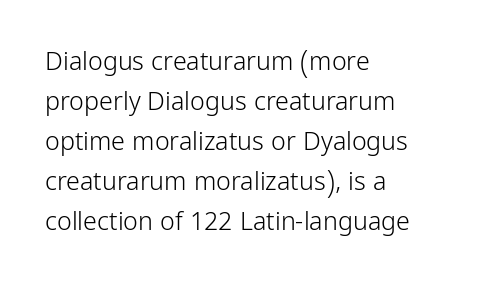
Q: Is the text bold? A: No.
Q: Is the text italic (slanted)? A: No, it is upright.
Q: Is the text underlined? A: No.
Q: How is the paragraph aligned? A: Left-aligned.
Q: Is the spacing between letters normal or unusually wide? A: Normal.
Q: Is the spacing between lines tight, normal or loose? A: Normal.
